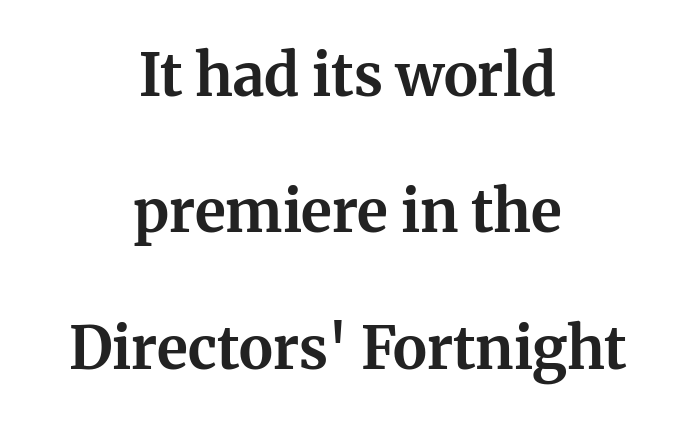
The line texture is even and compact thanks to regular tracking. You can tell from the footed stems that serif type was used. Regarding leading, the lines here are spaced well apart. The letters stand straight up with perfectly vertical stems. Weight: bold. Varying glyph widths throughout — classic text-font behaviour.
